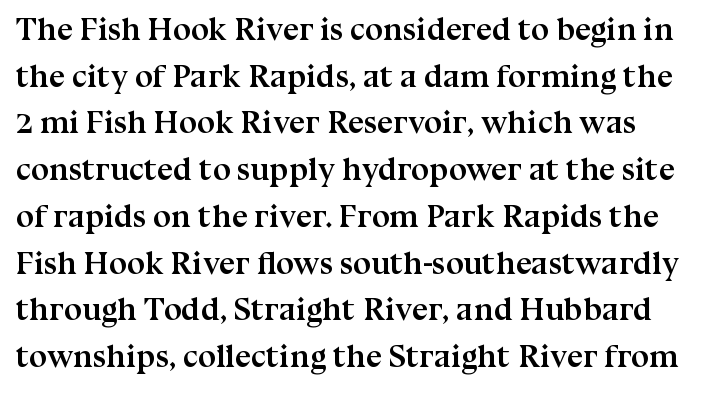
{"serif": "yes", "italic": "no", "bold": "yes", "weight": "semibold", "width": "normal", "stroke_contrast": "medium", "x_height": "medium", "monospaced": "no", "underline": "no", "line_spacing": "normal", "line_spacing_ratio": 1.46, "letter_spacing": "normal", "letter_spacing_em": 0.0, "glyph_px": 32}
